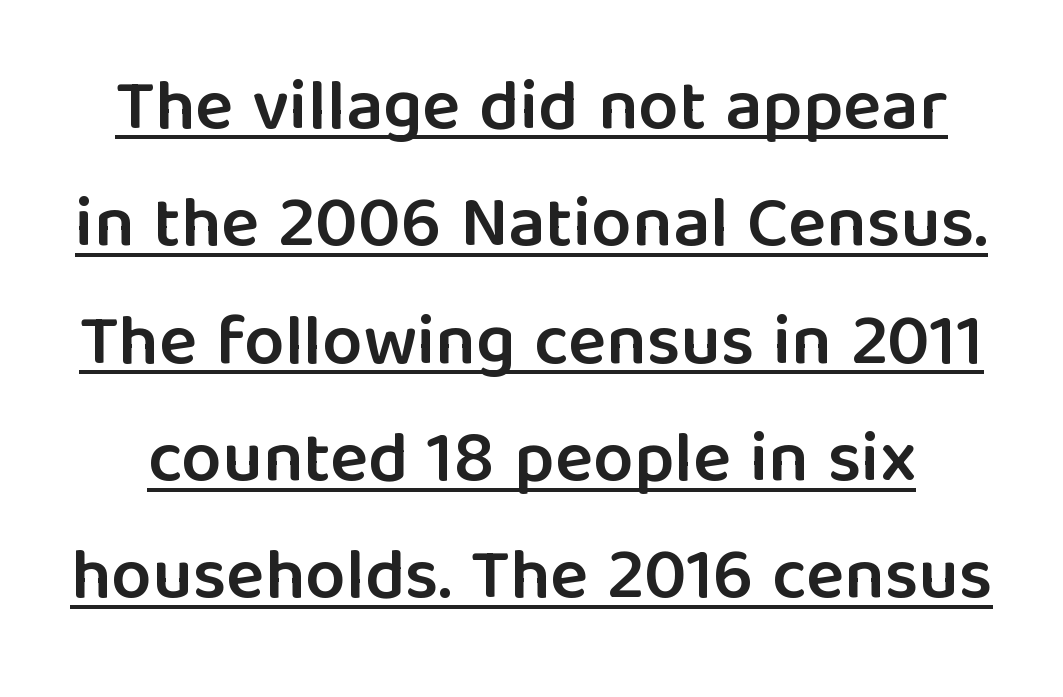
Q: Is the text bold? A: Semi-bold.
Q: Is the text italic (slanted)? A: No, it is upright.
Q: Is the typeface a serif or a sans-serif typeface? A: Sans-serif.
Q: Is the text underlined? A: Yes.
Q: Is the spacing between letters normal or unusually wide? A: Normal.
Q: Is the spacing between lines tight, normal or loose? A: Normal.
Q: Width (condensed, normal, or wide)? A: Normal.
Q: Stroke contrast? A: Low.
Q: x-height? A: Medium.
Q: Monospaced? A: No.
